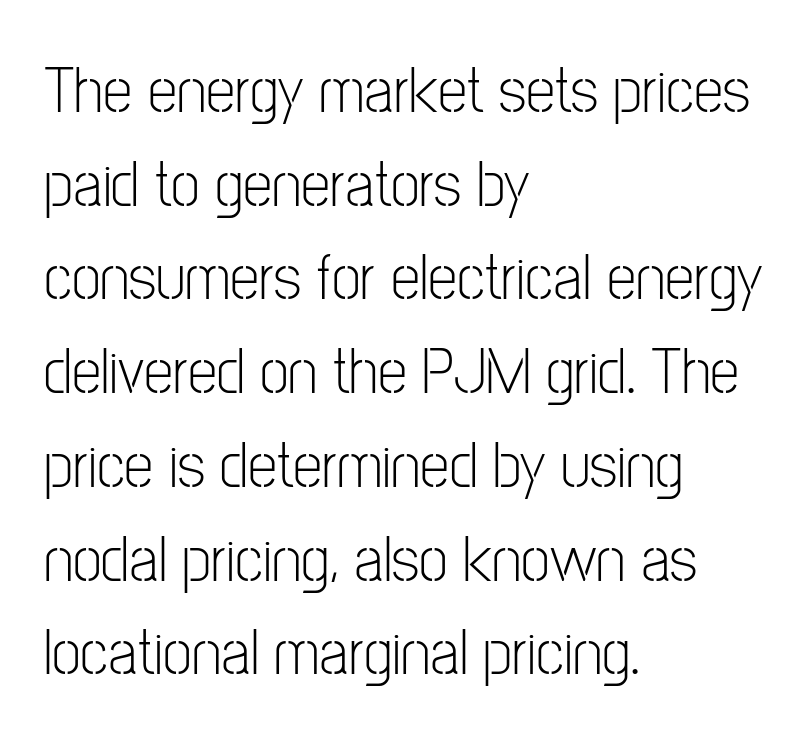
Q: Is the text bold? A: No.
Q: Is the text italic (slanted)? A: No, it is upright.
Q: Is the typeface a serif or a sans-serif typeface? A: Sans-serif.
Q: Is the text underlined? A: No.
Q: How is the paragraph aligned? A: Left-aligned.
Q: Is the spacing between letters normal or unusually wide? A: Normal.
Q: Is the spacing between lines tight, normal or loose? A: Normal.
Q: Width (condensed, normal, or wide)? A: Condensed.
Q: Stroke contrast? A: Low.
Q: x-height? A: Medium.
Q: Monospaced? A: No.
